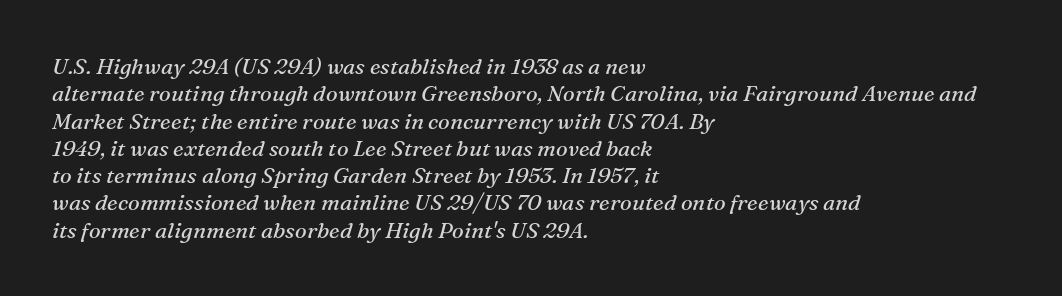
The image shows 22 px text type, italic (leaning right); set left-aligned, line spacing 1.24x, normal letter spacing, not underlined.
